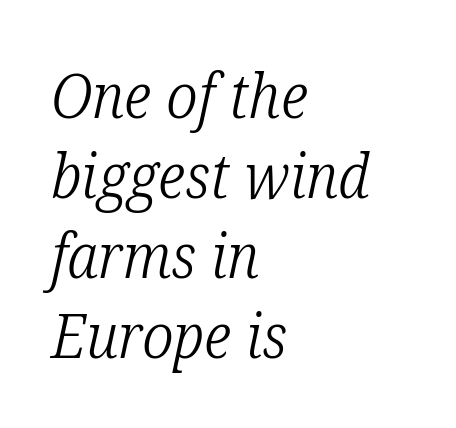
No chunkiness to these letters — they're not bold. Line spacing here is normal. Underline: absent. Compared with ordinary roman type, these characters are visibly tilted.
